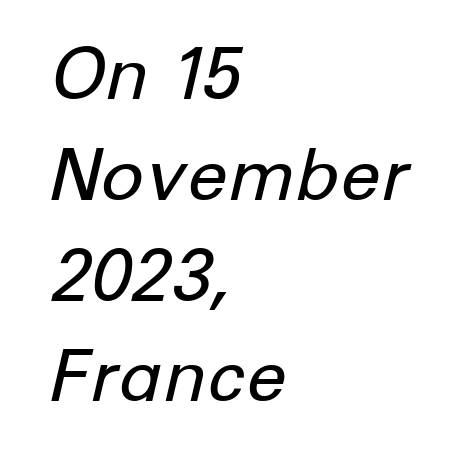
Q: Is the text bold? A: No.
Q: Is the text italic (slanted)? A: Yes, it leans right by about 12 degrees.
Q: Is the text underlined? A: No.
Q: How is the paragraph aligned? A: Left-aligned.
Q: Is the spacing between letters normal or unusually wide? A: Normal.
Q: Is the spacing between lines tight, normal or loose? A: Normal.
Q: Width (condensed, normal, or wide)? A: Normal.
Q: Stroke contrast? A: Low.
Q: x-height? A: Medium.
Q: Monospaced? A: No.
